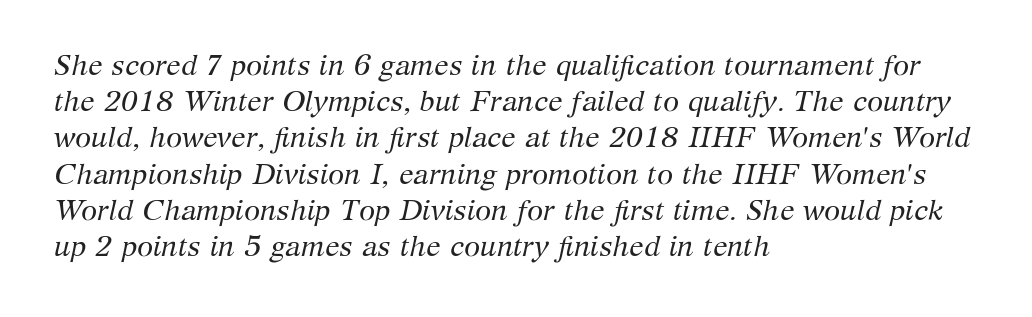
Q: Is the text bold? A: No.
Q: Is the text italic (slanted)? A: Yes, it leans right by about 12 degrees.
Q: Is the typeface a serif or a sans-serif typeface? A: Serif.
Q: Is the text underlined? A: No.
Q: How is the paragraph aligned? A: Left-aligned.
Q: Is the spacing between letters normal or unusually wide? A: Normal.
Q: Is the spacing between lines tight, normal or loose? A: Normal.
Q: Width (condensed, normal, or wide)? A: Normal.
Q: Stroke contrast? A: Medium.
Q: x-height? A: Medium.
Q: Monospaced? A: No.
